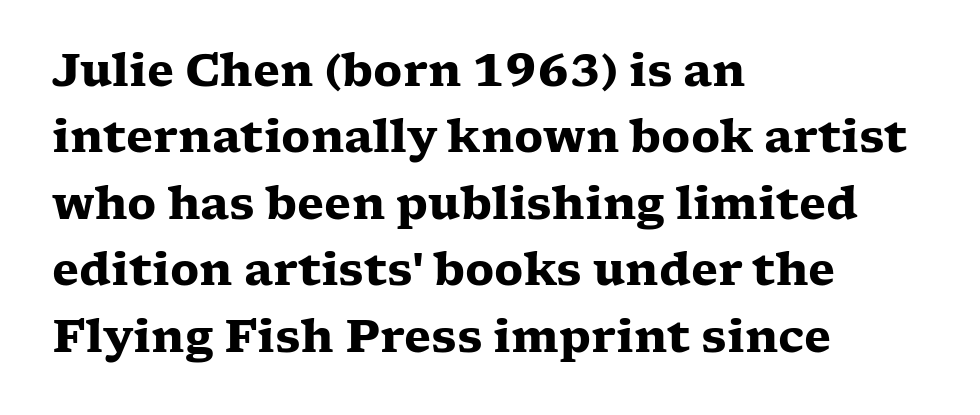
Decoration check: the copy has no underline. As a designer I'd log this as weight 700, bold. The designer left line spacing at the default. Spacing verdict: proportional, widths tailored to each character.
